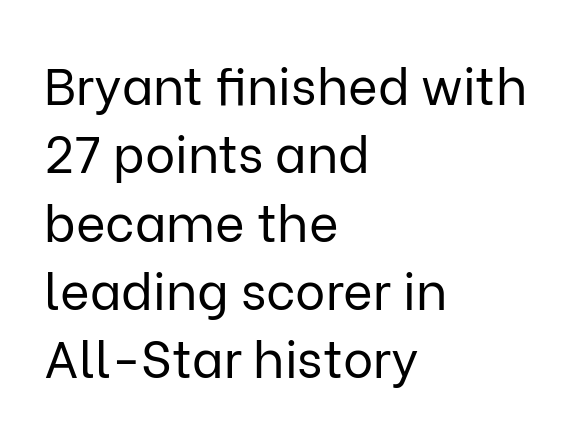
Q: Is the text bold? A: No.
Q: Is the text italic (slanted)? A: No, it is upright.
Q: Is the typeface a serif or a sans-serif typeface? A: Sans-serif.
Q: Is the text underlined? A: No.
Q: How is the paragraph aligned? A: Left-aligned.
Q: Is the spacing between letters normal or unusually wide? A: Normal.
Q: Is the spacing between lines tight, normal or loose? A: Normal.
Q: Width (condensed, normal, or wide)? A: Normal.
Q: Stroke contrast? A: Low.
Q: x-height? A: Medium.
Q: Monospaced? A: No.
